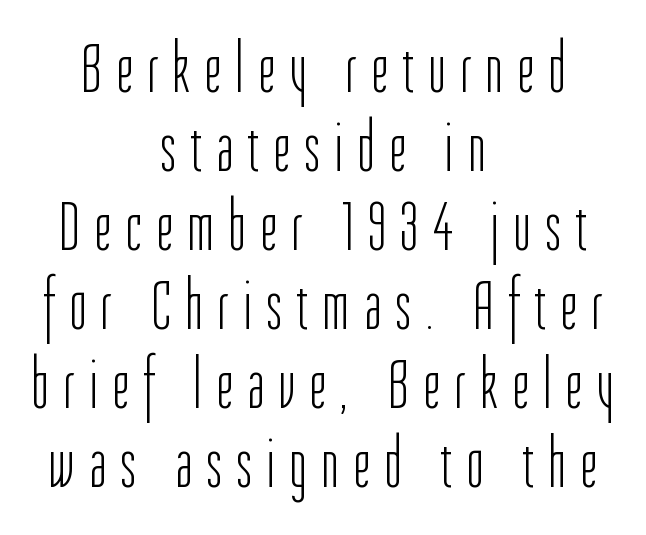
Q: Is the text bold? A: No.
Q: Is the text italic (slanted)? A: No, it is upright.
Q: Is the typeface a serif or a sans-serif typeface? A: Sans-serif.
Q: Is the text underlined? A: No.
Q: How is the paragraph aligned? A: Centered.
Q: Is the spacing between letters normal or unusually wide? A: Unusually wide.
Q: Is the spacing between lines tight, normal or loose? A: Tight.
Q: Width (condensed, normal, or wide)? A: Condensed.
Q: Stroke contrast? A: Low.
Q: x-height? A: Medium.
Q: Monospaced? A: No.
